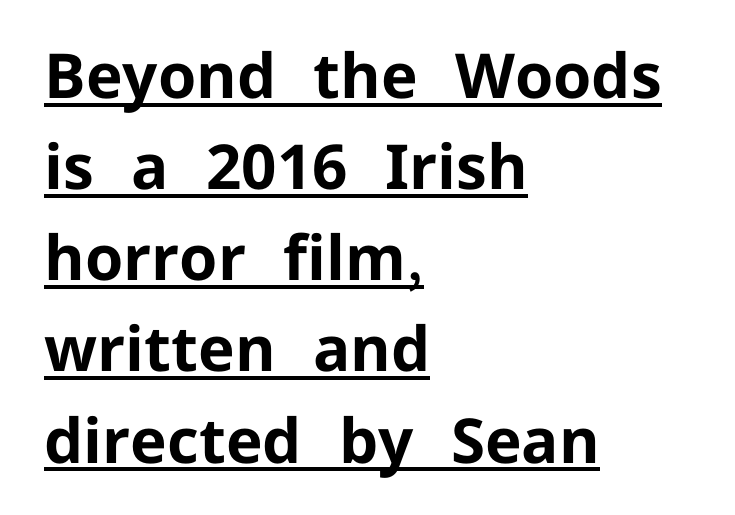
{"serif": "no", "italic": "no", "bold": "yes", "weight": "bold", "width": "normal", "stroke_contrast": "low", "x_height": "medium", "monospaced": "no", "underline": "yes", "align": "left", "line_spacing": "normal", "line_spacing_ratio": 1.47, "letter_spacing": "normal", "letter_spacing_em": 0.0, "glyph_px": 62}
